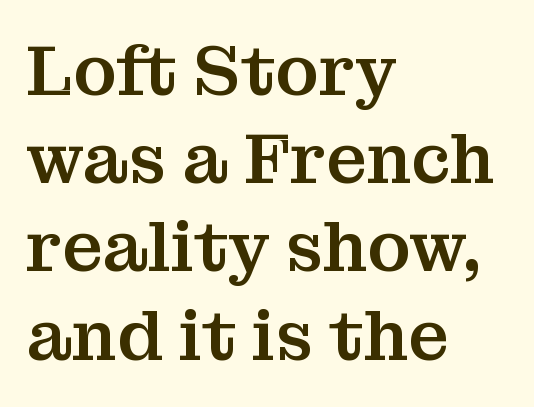
The lines sit at an ordinary, default distance from one another. The ragged edge is on the right, which tells us the setting is flush left. Looks like regular typesetting: each glyph gets only the width it needs. How are the letters spaced? Ordinarily, with no added tracking. Do the letters lean? They stand straight.
